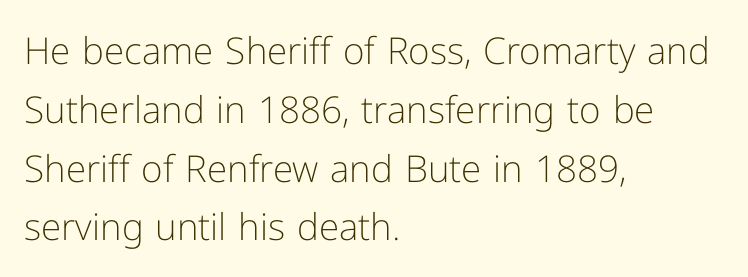
{"serif": "no", "italic": "no", "bold": "no", "weight": "light", "width": "normal", "stroke_contrast": "low", "x_height": "medium", "monospaced": "no", "underline": "no", "align": "left", "line_spacing": "normal", "line_spacing_ratio": 1.59, "letter_spacing": "normal", "letter_spacing_em": 0.0, "glyph_px": 37}
